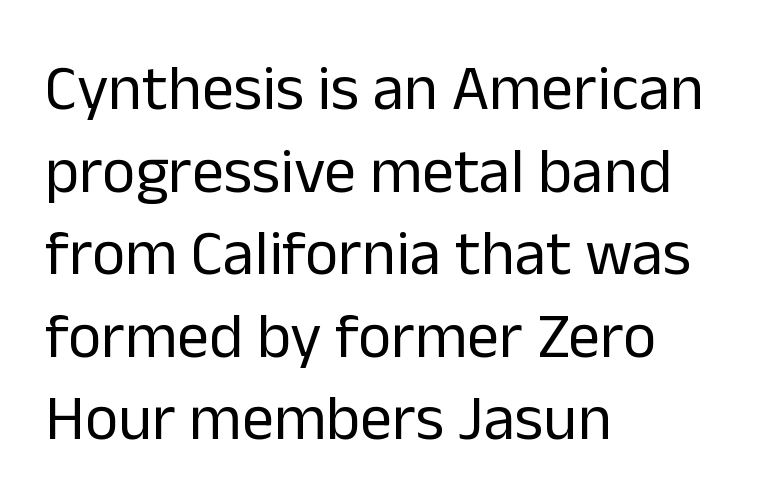
Looks like regular typesetting: each glyph gets only the width it needs. Tall strokes in this sample are plumb rather than angled. Any mark beneath the type? The region is blank. Normally led — the rows are evenly, conventionally spaced. The font sits on the lighter half of the weight spectrum, regular included. You could call the tracking neutral — neither tight nor loose.
